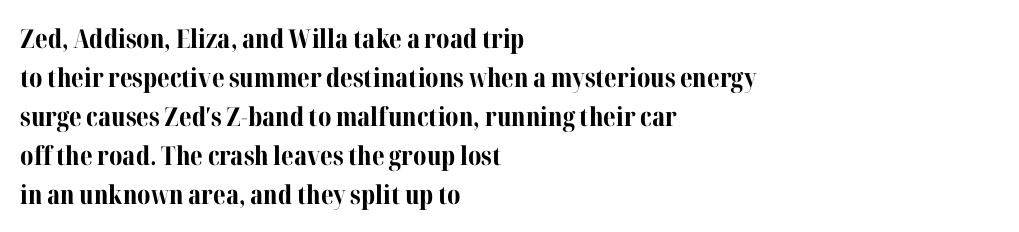
The image shows 26 px bold type, upright; set left-aligned, normal line spacing (1.5x), normal letter spacing, not underlined.
